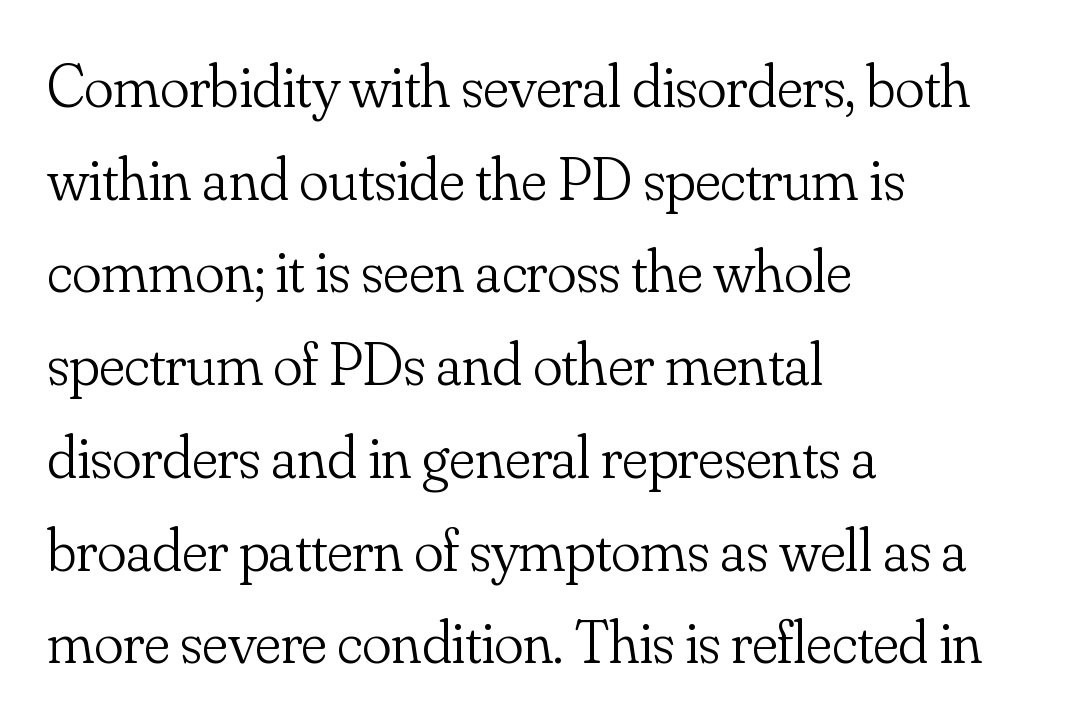
Q: Is the text bold? A: No.
Q: Is the text italic (slanted)? A: No, it is upright.
Q: Is the typeface a serif or a sans-serif typeface? A: Serif.
Q: Is the text underlined? A: No.
Q: How is the paragraph aligned? A: Left-aligned.
Q: Is the spacing between letters normal or unusually wide? A: Normal.
Q: Is the spacing between lines tight, normal or loose? A: Normal.
Q: Width (condensed, normal, or wide)? A: Normal.
Q: Stroke contrast? A: Low.
Q: x-height? A: Small.
Q: Monospaced? A: No.
